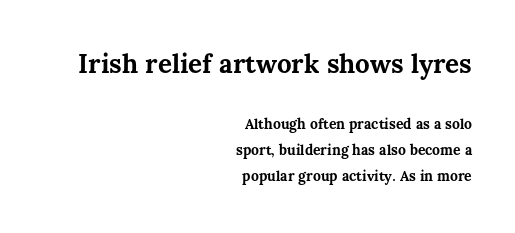
{"italic": "no", "bold": "yes", "underline": "no", "align": "right", "line_spacing_ratio": 1.85, "letter_spacing": "normal", "letter_spacing_em": 0.0, "larger_block": "first", "size_ratio": 1.86, "glyph_px": 26}
